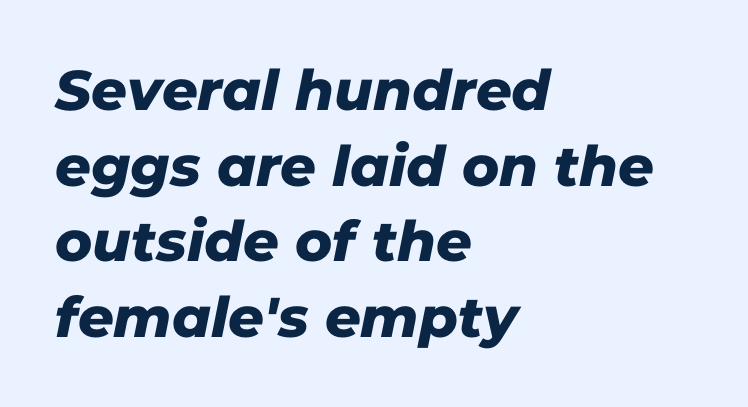
What stands out about the letter spacing? Nothing — it is the standard amount. Clear beneath every line of the passage. Check where the strokes stop: nothing finishes them off — pure sans. Alignment: flush left. Varying glyph widths throughout — classic text-font behaviour. Compared with typical paragraphs, the rows here are spaced about the same.
